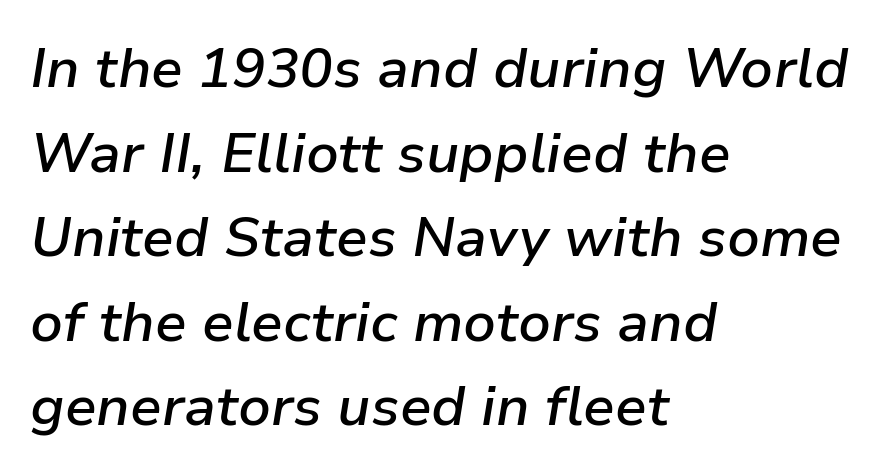
Q: Is the text bold? A: Semi-bold.
Q: Is the text italic (slanted)? A: Yes, it leans right by about 9 degrees.
Q: Is the text underlined? A: No.
Q: How is the paragraph aligned? A: Left-aligned.
Q: Is the spacing between letters normal or unusually wide? A: Normal.
Q: Is the spacing between lines tight, normal or loose? A: Normal.
Q: Width (condensed, normal, or wide)? A: Normal.
Q: Stroke contrast? A: Low.
Q: x-height? A: Medium.
Q: Monospaced? A: No.
